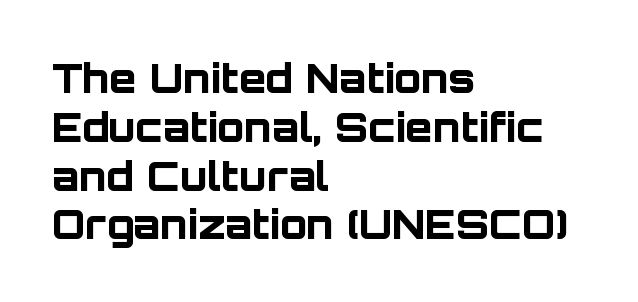
{"serif": "no", "italic": "no", "bold": "yes", "weight": "bold", "width": "normal", "stroke_contrast": "low", "x_height": "large", "monospaced": "no", "underline": "no", "align": "left", "line_spacing_ratio": 1.22, "letter_spacing": "normal", "letter_spacing_em": 0.0, "glyph_px": 40}
